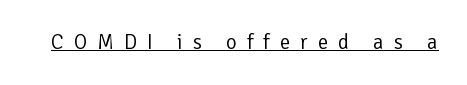
Compared with undecorated copy, this sample adds a rule below the words. Short note: letters widely spaced. The typeface has the unassuming heft of standard copy or less. The font's upright variant was chosen for this text.
